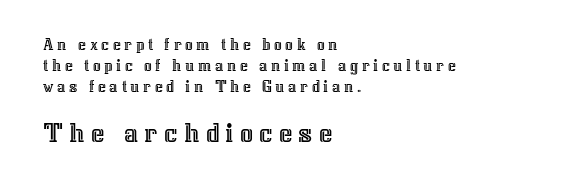
The image shows 29 px text type, upright; set left-aligned, normal line spacing (1.25x), unusually wide letter spacing (+0.21 em), not underlined; the second (bottom) block is 1.71x larger; a medium x-height.
